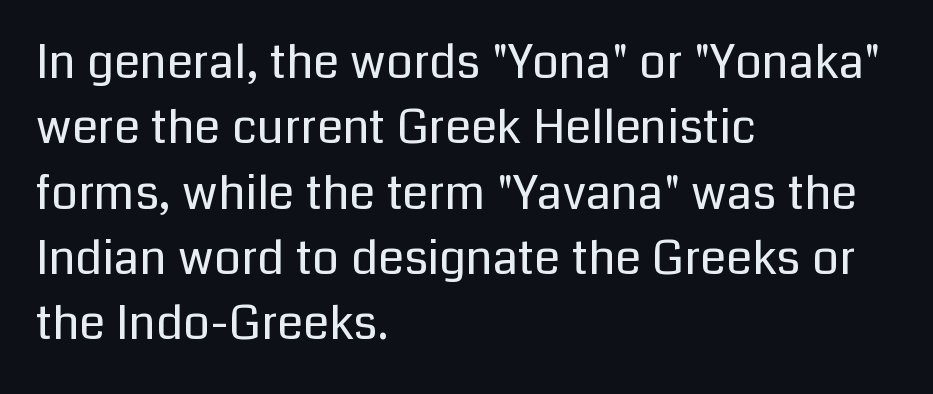
The image shows 47 px regular-weight sans-serif type, upright; set left-aligned, normal line spacing (1.39x), normal letter spacing, not underlined; low stroke contrast and a medium x-height.
